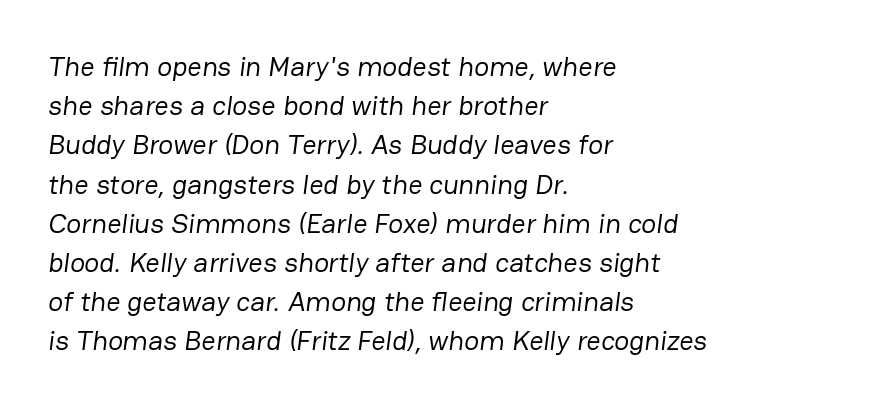
The image shows 28 px regular-weight sans-serif type; set left-aligned, normal line spacing (1.4x), normal letter spacing, not underlined; low stroke contrast and a medium x-height.
